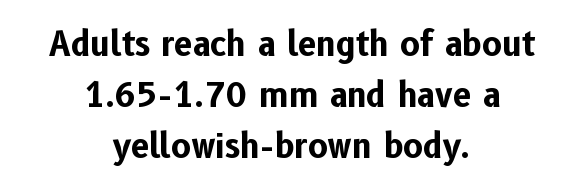
{"serif": "no", "italic": "no", "bold": "yes", "weight": "bold", "width": "normal", "stroke_contrast": "low", "x_height": "medium", "monospaced": "no", "underline": "no", "align": "center", "line_spacing": "normal", "line_spacing_ratio": 1.55, "letter_spacing": "normal", "letter_spacing_em": 0.0, "glyph_px": 33}
